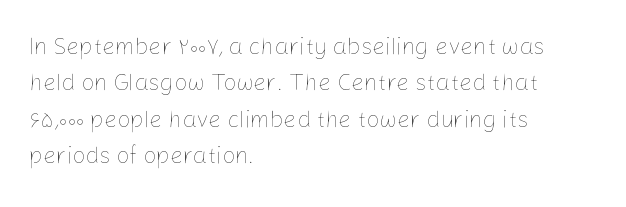
Q: Is the text bold? A: No.
Q: Is the text italic (slanted)? A: No, it is upright.
Q: Is the text underlined? A: No.
Q: How is the paragraph aligned? A: Left-aligned.
Q: Is the spacing between letters normal or unusually wide? A: Normal.
Q: Is the spacing between lines tight, normal or loose? A: Normal.
